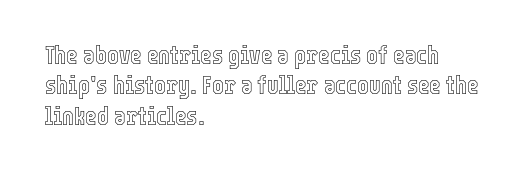
Q: Is the text italic (slanted)? A: No, it is upright.
Q: Is the text underlined? A: No.
Q: How is the paragraph aligned? A: Left-aligned.
Q: Is the spacing between letters normal or unusually wide? A: Normal.
